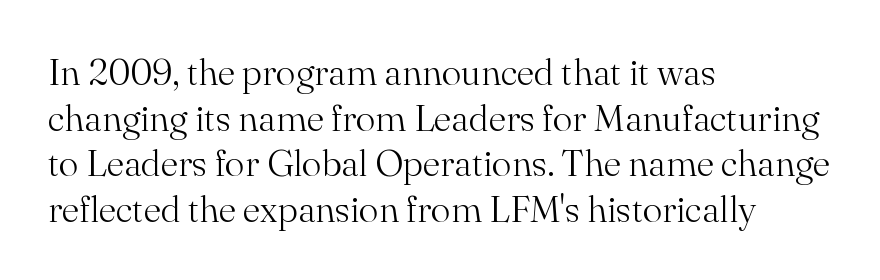
The space beneath each line is pristine and unruled. No heavy texture on the line: the type isn't bold. These lines are rendered in a variable-pitch font. The type is set solid horizontally, with unmodified tracking. Every row of glyphs begins at an identical x-position on the left. You can tell from the footed stems that serif type was used.
